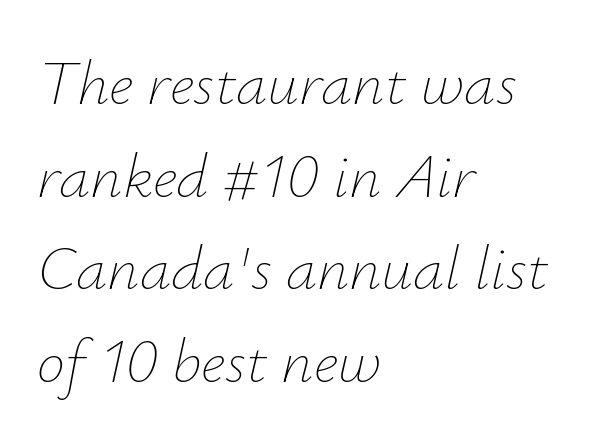
The image shows 63 px thin type, italic (leaning right); set left-aligned, normal line spacing (1.47x), normal letter spacing, not underlined; low stroke contrast and a small x-height.
